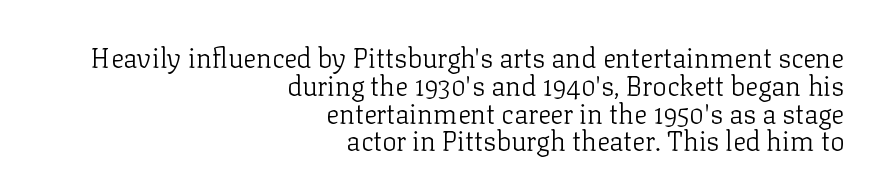
{"italic": "no", "bold": "no", "underline": "no", "align": "right", "line_spacing": "tight", "line_spacing_ratio": 1.03, "letter_spacing": "normal", "letter_spacing_em": 0.0, "glyph_px": 27}
